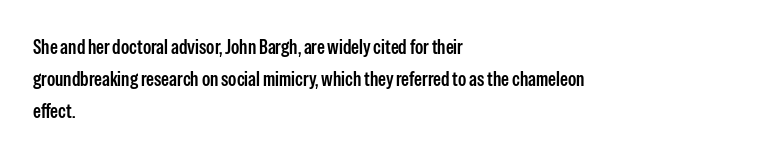
{"italic": "no", "underline": "no", "align": "left", "line_spacing": "normal", "line_spacing_ratio": 1.59, "letter_spacing": "normal", "letter_spacing_em": 0.0, "glyph_px": 20}
